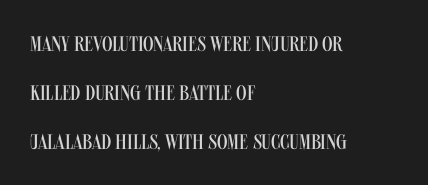
The image shows 21 px text type, upright; set left-aligned, loose line spacing (2.34x), normal letter spacing, not underlined.
